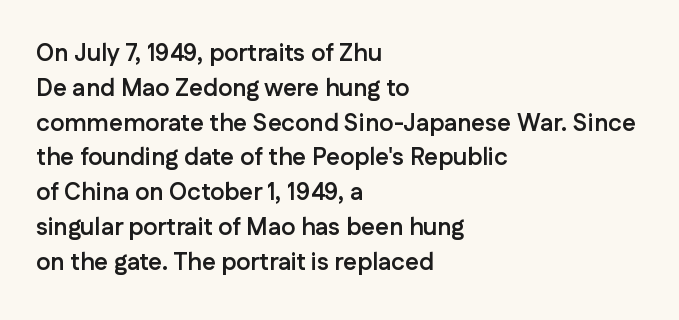
Nope, not italic — everything's standing straight. The passage shown has conventional tracking throughout. Bold? Absolutely — the strokes are thick and heavy. If you drew a ruler down the left edge, every line would touch it. The gap between lines stays unmarked. Horizontal bands of white between lines are of average thickness.
